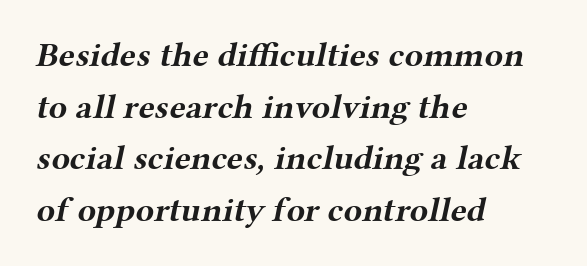
{"serif": "yes", "bold": "yes", "weight": "bold", "width": "wide", "stroke_contrast": "medium", "x_height": "medium", "monospaced": "no", "underline": "no", "align": "left", "line_spacing": "normal", "line_spacing_ratio": 1.52, "letter_spacing": "normal", "letter_spacing_em": 0.0, "glyph_px": 34}
